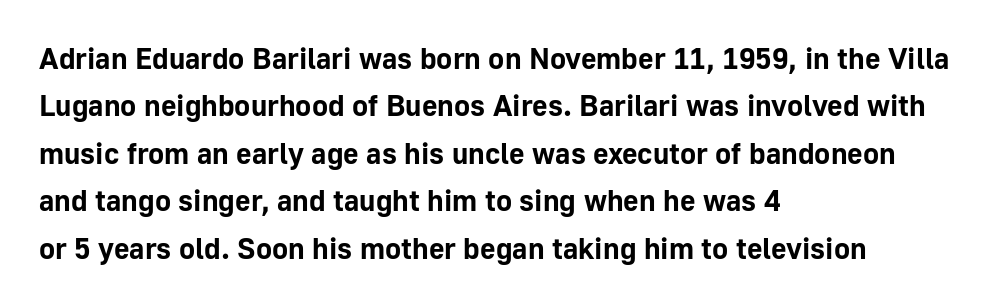
A typesetter would call this zero additional tracking. Interline gaps are of average width in this sample. These lines are rendered in a variable-pitch font. This sample uses an upright cut, with every glyph sitting square on the baseline.
